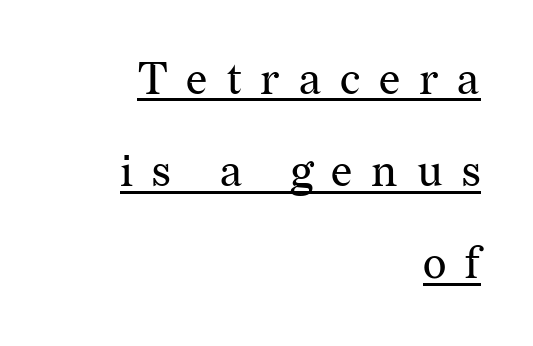
The image shows 45 px regular-weight serif type, upright; set right-aligned, loose line spacing (2.05x), unusually wide letter spacing (+0.42 em), underlined; medium stroke contrast and a medium x-height.
